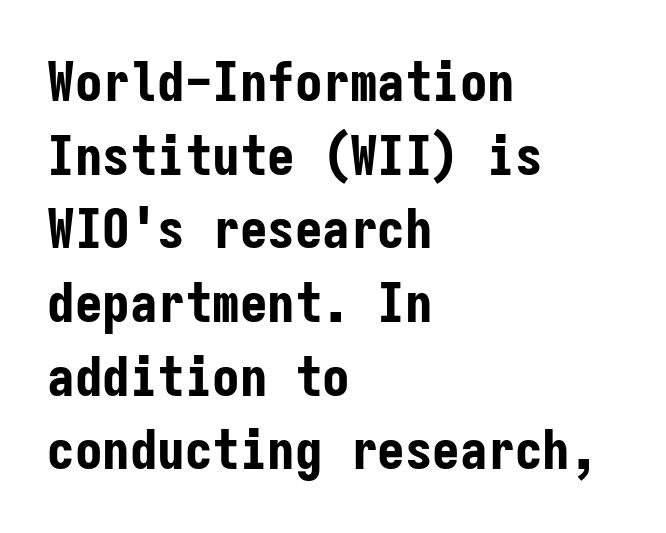
{"serif": "no", "italic": "no", "bold": "yes", "weight": "bold", "width": "condensed", "stroke_contrast": "low", "x_height": "medium", "monospaced": "yes", "underline": "no", "align": "left", "line_spacing": "normal", "line_spacing_ratio": 1.34, "letter_spacing": "normal", "letter_spacing_em": 0.0, "glyph_px": 55}
